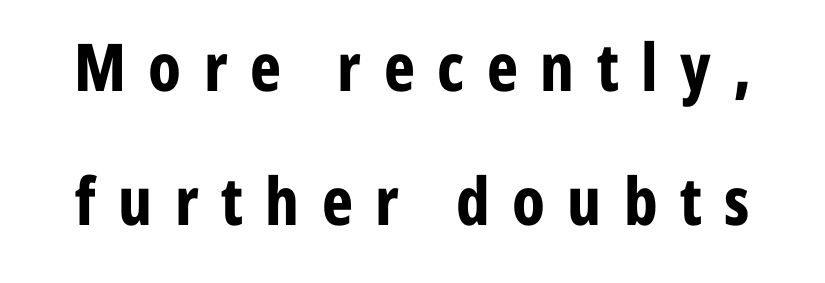
{"serif": "no", "italic": "no", "bold": "yes", "weight": "bold", "width": "condensed", "stroke_contrast": "low", "x_height": "medium", "monospaced": "no", "underline": "no", "line_spacing": "loose", "line_spacing_ratio": 2.03, "letter_spacing": "wide", "letter_spacing_em": 0.34, "glyph_px": 66}
